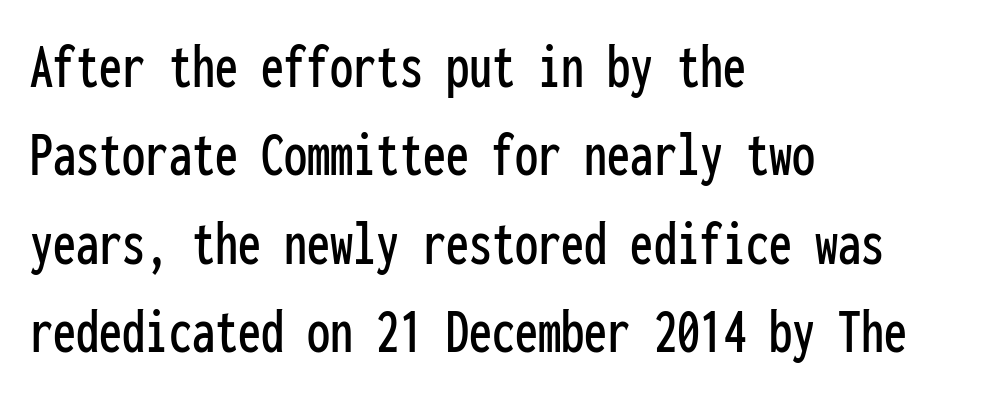
Style check: upright. Each word holds together tightly as a unit, with standard inter-letter gaps. The passage shown is typed in a monospace face where columns stay perfectly aligned. The font family rendered here belongs to the sans-serif group.
